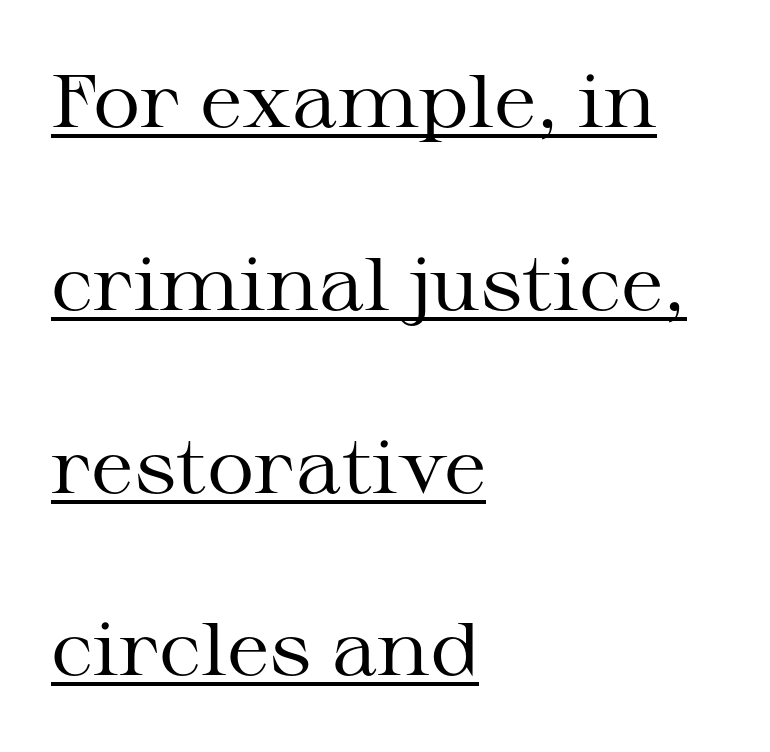
The image shows 74 px regular-weight, wide serif type, upright; set left-aligned, loose line spacing (2.47x), normal letter spacing, underlined; medium stroke contrast and a medium x-height.
